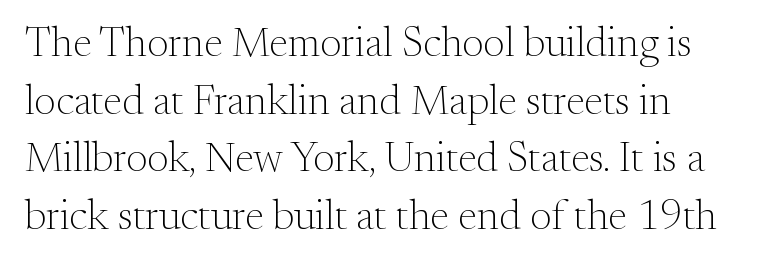
This rendering leaves character spacing at its baseline value. Bold? No — there's no thickening of the strokes. A typesetter would call this leading conventional body-copy spacing. Plain, unruled lines of type. Proportional: the letters do not fall into vertical columns.
